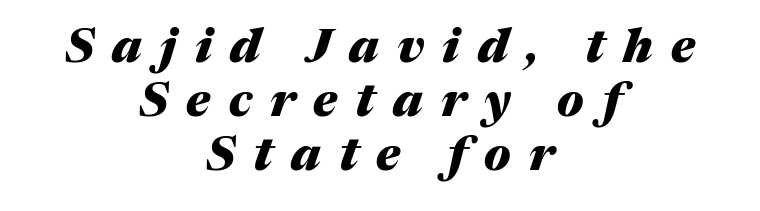
The image shows 47 px heavy type, italic (leaning right); set centered, tight line spacing (1.15x), unusually wide letter spacing (+0.39 em), not underlined; medium stroke contrast and a medium x-height.
